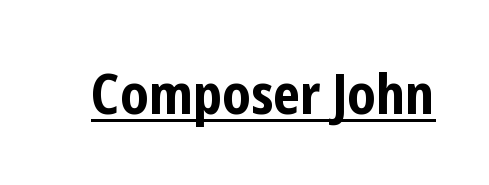
{"serif": "no", "italic": "no", "bold": "yes", "weight": "bold", "width": "condensed", "stroke_contrast": "low", "x_height": "medium", "monospaced": "no", "underline": "yes", "letter_spacing": "normal", "letter_spacing_em": 0.0, "glyph_px": 56}
